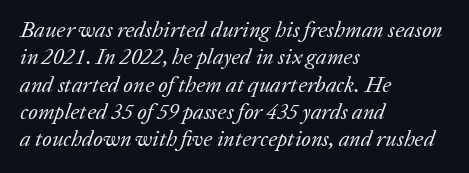
{"italic": "yes", "lean": "right", "slant_degrees": 20, "bold": "no", "underline": "no", "align": "left", "line_spacing_ratio": 1.24, "letter_spacing": "normal", "letter_spacing_em": 0.0, "glyph_px": 22}
